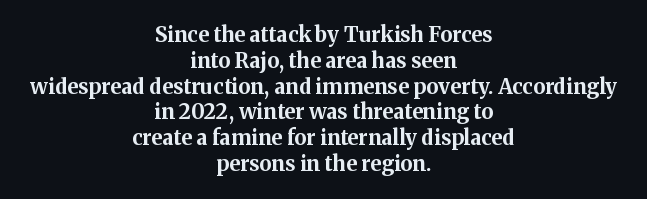
When letters stand straight like this, we call the style roman or upright. The letters sit at their default tracking, neither squeezed nor spread. The baseline area is clear. Typeset on center — no edge is straight.
